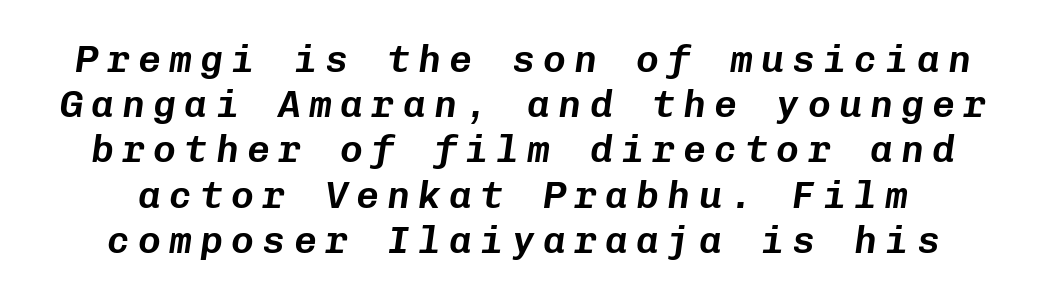
{"italic": "yes", "lean": "right", "slant_degrees": 8, "width": "normal", "stroke_contrast": "low", "x_height": "medium", "monospaced": "yes", "underline": "no", "line_spacing_ratio": 1.19, "letter_spacing": "wide", "letter_spacing_em": 0.22, "glyph_px": 38}
